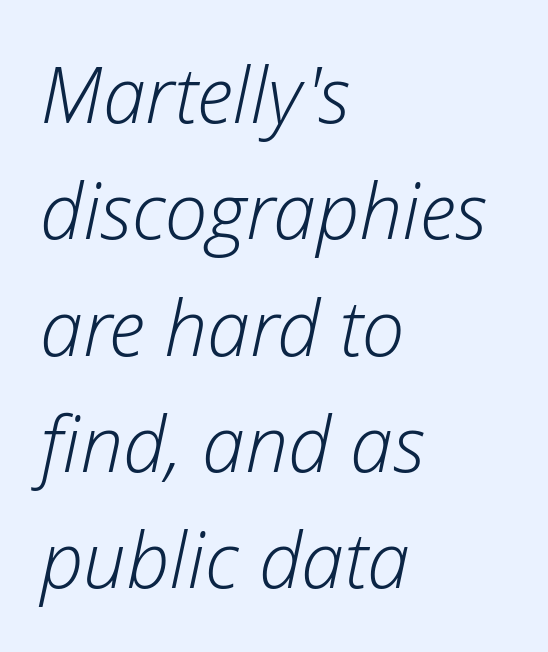
Is this a fixed-width face? No — the glyphs have proportional, varying widths. Check the space under the baseline: it is left empty. Nobody touched the tracking dial on this one. The ragged edge is on the right, which tells us the setting is flush left.
